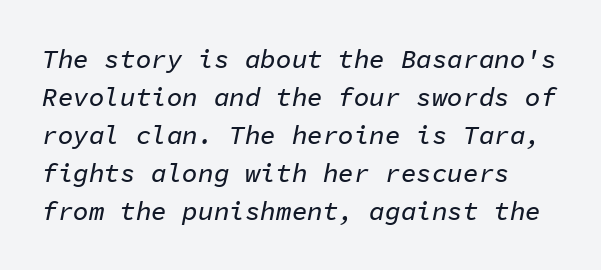
{"italic": "yes", "lean": "right", "slant_degrees": 11, "underline": "no", "line_spacing": "normal", "line_spacing_ratio": 1.46, "letter_spacing": "normal", "letter_spacing_em": 0.0, "glyph_px": 26}
